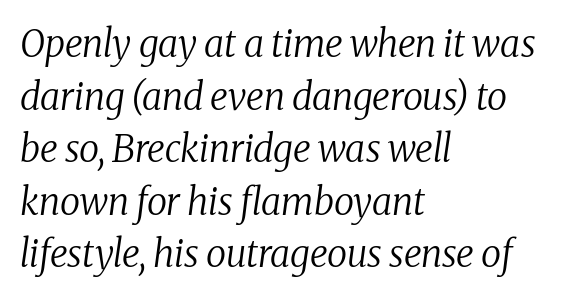
The paragraph shown leans on its left margin. Each row of text sits above clean, open space. The face used here is rendered with its standard letterfit. The letters carry serifs — small finishing strokes at the ends of their stems. Note the varied advance widths — an 'i' is clearly narrower than an 'm'. It's the slanting kind of type.
